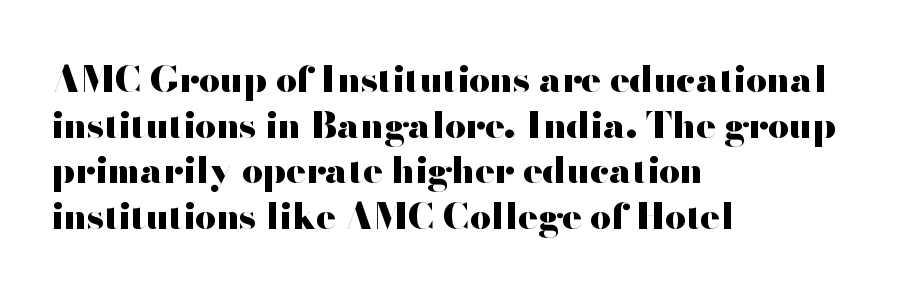
Unmarked baselines from the first word to the last. Words appear dense and cohesive because spacing is normal. Quick note: not italic, upright. Weight: bold. Casual observation: everything's shoved over to the left.
